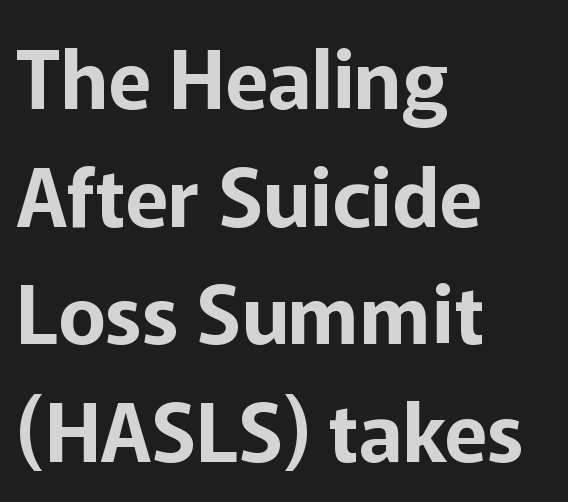
{"serif": "no", "italic": "no", "width": "normal", "stroke_contrast": "low", "x_height": "medium", "monospaced": "no", "underline": "no", "align": "left", "line_spacing": "normal", "line_spacing_ratio": 1.47, "letter_spacing": "normal", "letter_spacing_em": 0.0, "glyph_px": 80}
